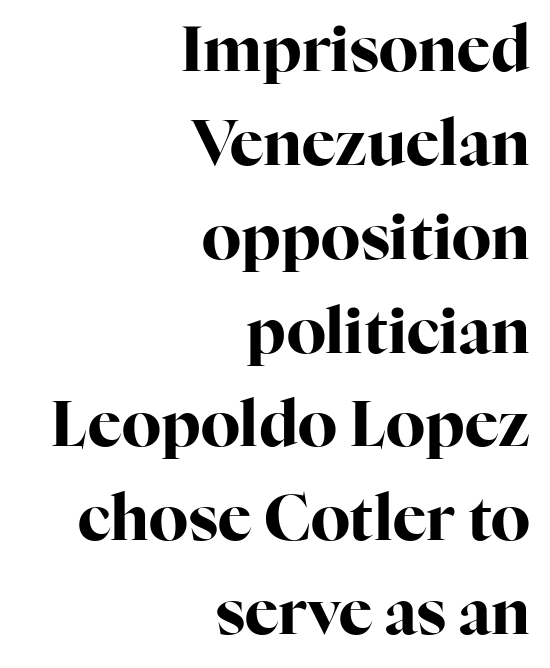
Q: Is the text bold? A: Yes.
Q: Is the text italic (slanted)? A: No, it is upright.
Q: Is the typeface a serif or a sans-serif typeface? A: Serif.
Q: Is the text underlined? A: No.
Q: How is the paragraph aligned? A: Right-aligned.
Q: Is the spacing between letters normal or unusually wide? A: Normal.
Q: Is the spacing between lines tight, normal or loose? A: Normal.
Q: Width (condensed, normal, or wide)? A: Normal.
Q: Stroke contrast? A: High.
Q: x-height? A: Medium.
Q: Monospaced? A: No.
